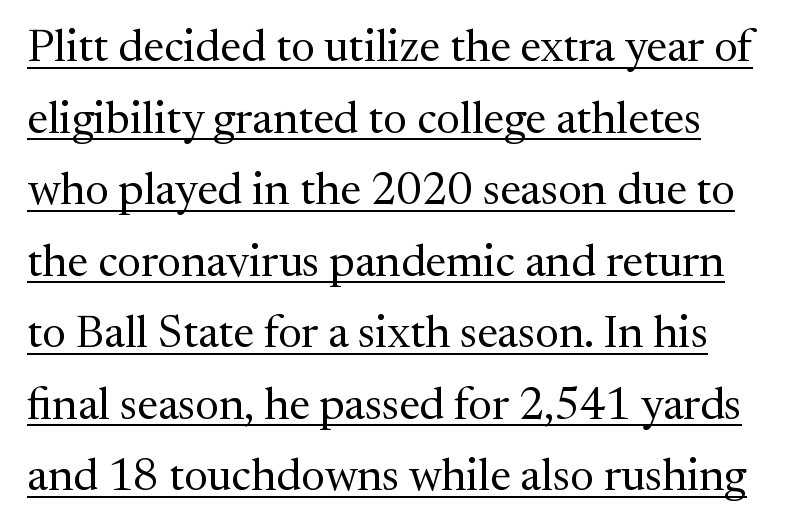
You can tell it's not italic because the verticals are truly vertical. Students, observe: this is what conventionally led text looks like. How are the letters spaced? Ordinarily, with no added tracking. Looks like regular typesetting: each glyph gets only the width it needs. The designer went with a serif here, giving each stem small feet. No heavy texture on the line: the type isn't bold.
